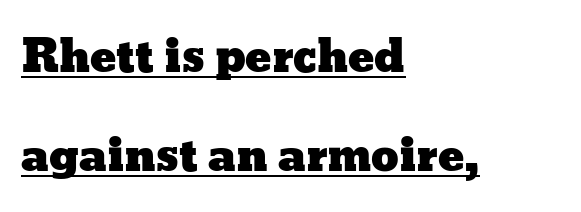
The rendering uses natural spacing where letterforms have individual widths. Line starts are locked; line ends wander. How are the letters spaced? Ordinarily, with no added tracking. Underline: present. A roman cut, with each character standing at attention.
